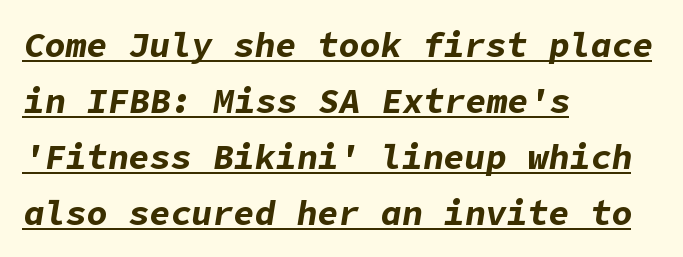
The rendered words wear a rule along their underside. Observe the ordinary spacing: letters are neighbours, not strangers. Weight check: bold — yes, fully. The typography opts for an oblique posture over an upright one.
